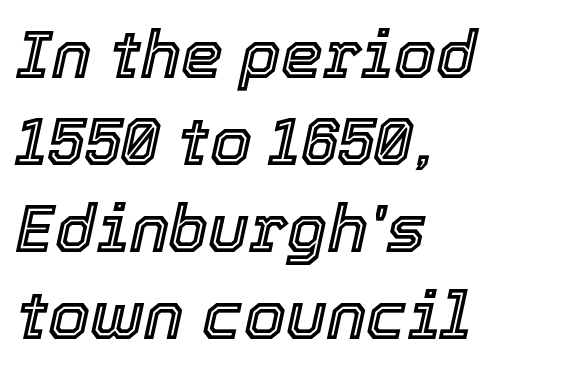
{"italic": "yes", "lean": "right", "slant_degrees": 12, "width": "normal", "x_height": "medium", "monospaced": "no", "underline": "no", "align": "left", "line_spacing": "normal", "line_spacing_ratio": 1.3, "letter_spacing": "normal", "letter_spacing_em": 0.0, "glyph_px": 67}
